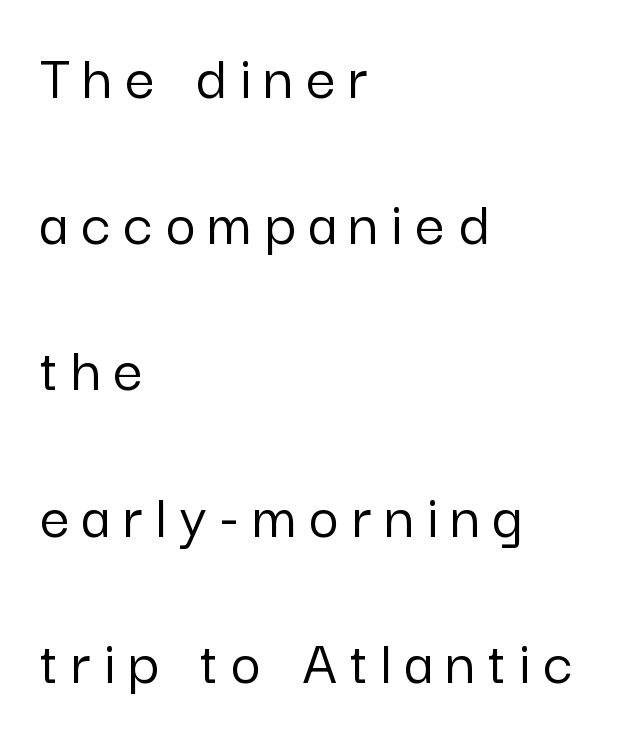
Q: Is the text italic (slanted)? A: No, it is upright.
Q: Is the typeface a serif or a sans-serif typeface? A: Sans-serif.
Q: Is the text underlined? A: No.
Q: How is the paragraph aligned? A: Left-aligned.
Q: Is the spacing between letters normal or unusually wide? A: Unusually wide.
Q: Is the spacing between lines tight, normal or loose? A: Loose.
Q: Width (condensed, normal, or wide)? A: Normal.
Q: Stroke contrast? A: Low.
Q: x-height? A: Medium.
Q: Monospaced? A: No.
